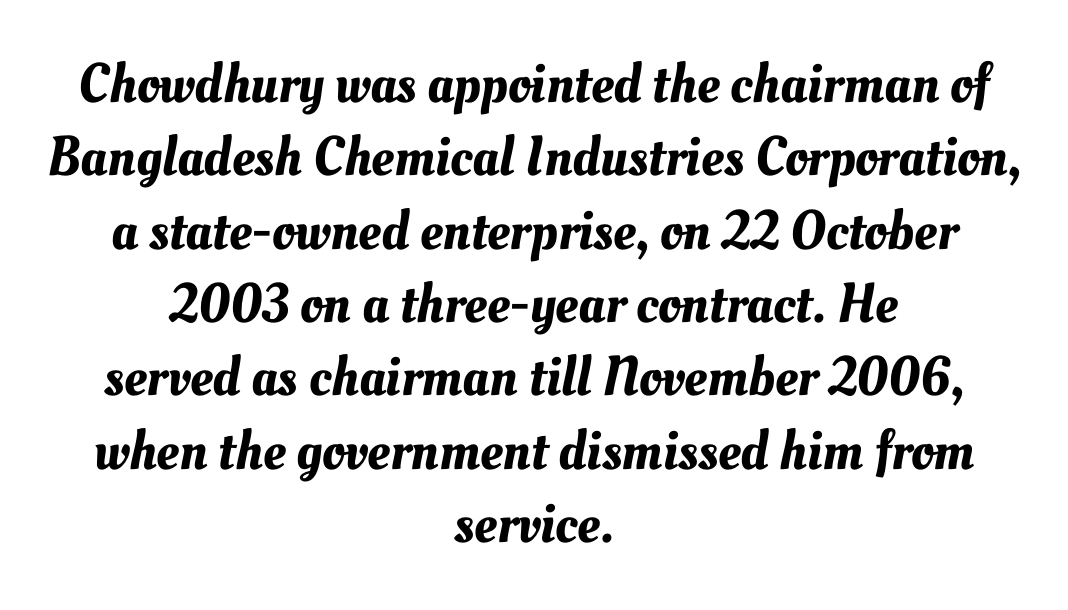
The image shows 56 px text type; set centered, normal line spacing (1.31x), normal letter spacing, not underlined; medium stroke contrast and a small x-height.
